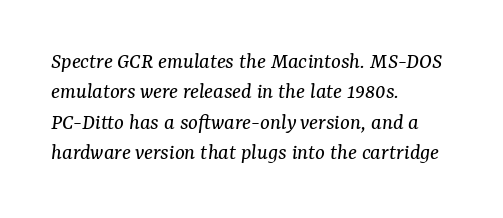
Q: Is the text bold? A: No.
Q: Is the text italic (slanted)? A: Yes, it leans right by about 7 degrees.
Q: Is the text underlined? A: No.
Q: How is the paragraph aligned? A: Left-aligned.
Q: Is the spacing between letters normal or unusually wide? A: Normal.
Q: Is the spacing between lines tight, normal or loose? A: Normal.
